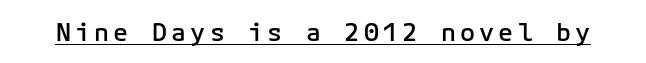
Q: Is the text bold? A: Semi-bold.
Q: Is the text italic (slanted)? A: No, it is upright.
Q: Is the text underlined? A: Yes.
